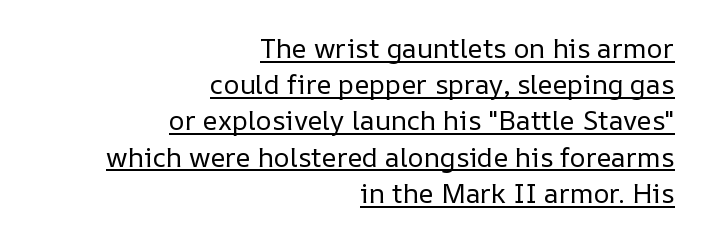
Characters follow at the spacing the type designer built in. You can tell it's not italic because the verticals are truly vertical. The paragraph shown leans on its right margin. Regular leading.
